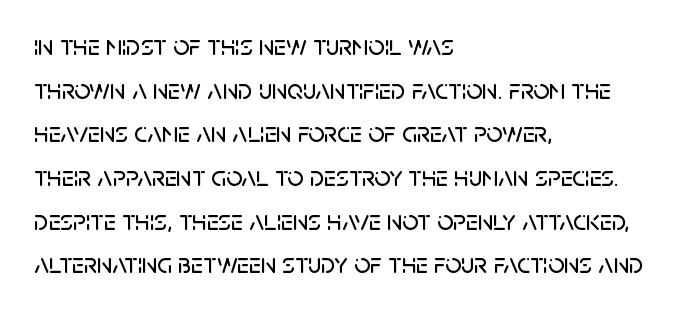
Q: Is the text italic (slanted)? A: No, it is upright.
Q: Is the typeface a serif or a sans-serif typeface? A: Sans-serif.
Q: Is the text underlined? A: No.
Q: How is the paragraph aligned? A: Left-aligned.
Q: Is the spacing between letters normal or unusually wide? A: Normal.
Q: Is the spacing between lines tight, normal or loose? A: Normal.
Q: Width (condensed, normal, or wide)? A: Normal.
Q: Stroke contrast? A: Low.
Q: x-height? A: Large.
Q: Monospaced? A: No.
